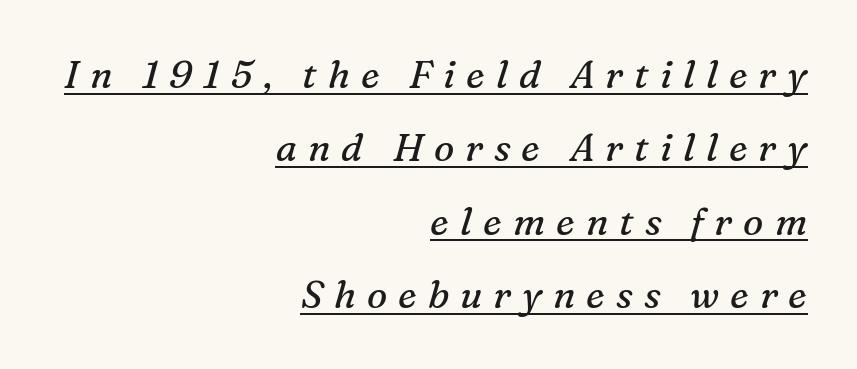
The passage shown is typed in a proportional face where columns would drift. Is the type slanted? Yes — the strokes lean at a clear angle. The designer dialed line spacing up above the default. The rendering anchors every line to the right-hand side. Are there feet on the stems? There are — it's a serif.
